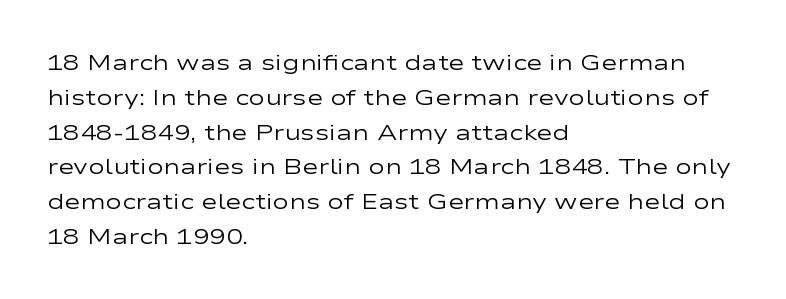
All the whitespace from short lines collects on the right. No extra tracking has been applied to these lines. Characters remain perfectly vertical along every line. The space beneath each line is pristine and unruled. Vertical stems look standard width or narrower in stroke.
